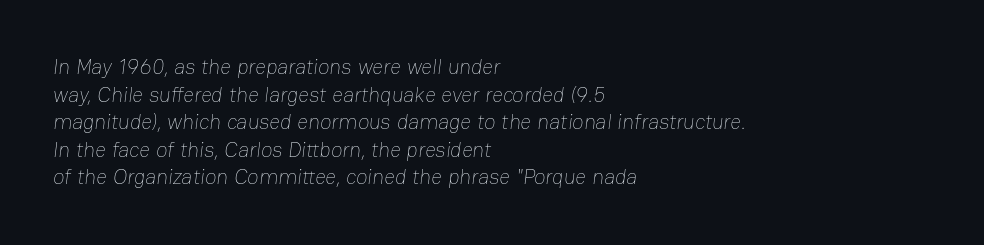
Is this a heavy cut? Hardly; it is regular or lighter. The passage shown has conventional tracking throughout. No word sits above an underline. Whoever set this chose a conventional vertical rhythm. The rendering anchors every line to the left-hand side.
